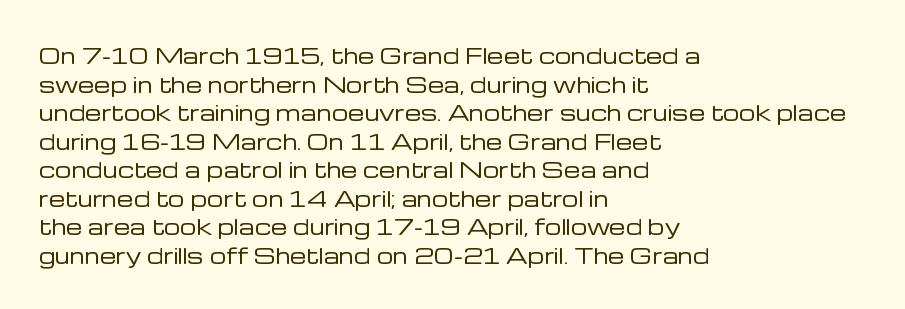
{"italic": "no", "bold": "no", "underline": "no", "align": "left", "line_spacing": "normal", "line_spacing_ratio": 1.36, "letter_spacing": "normal", "letter_spacing_em": 0.0, "glyph_px": 21}
